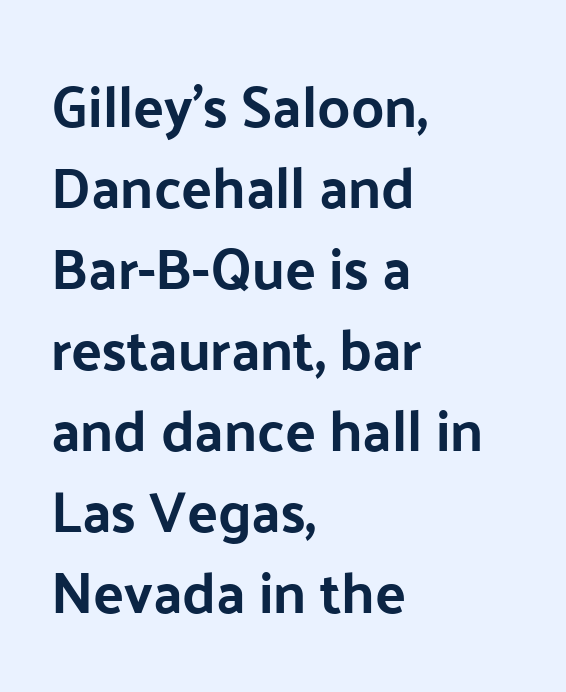
Any mark beneath the type? The region is blank. It's the straight-up-and-down kind of type. Pretty heavy lettering here — definitely bold. In terms of letterspacing, this is plain default setting. This sample has the flowing, uneven cadence of proportional lettering.
